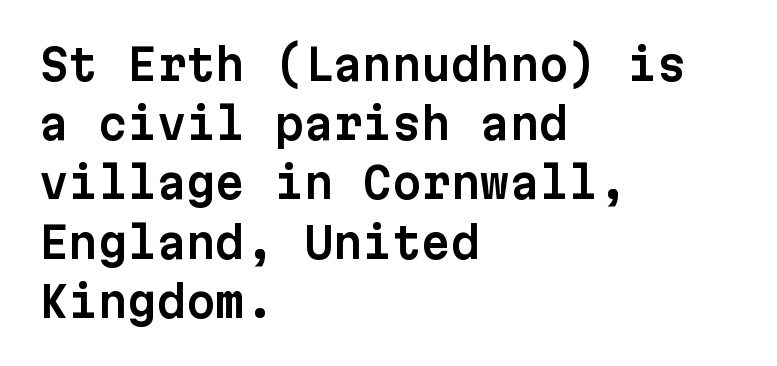
Q: Is the text italic (slanted)? A: No, it is upright.
Q: Is the typeface a serif or a sans-serif typeface? A: Sans-serif.
Q: Is the text underlined? A: No.
Q: How is the paragraph aligned? A: Left-aligned.
Q: Is the spacing between letters normal or unusually wide? A: Normal.
Q: Is the spacing between lines tight, normal or loose? A: Normal.
Q: Width (condensed, normal, or wide)? A: Normal.
Q: Stroke contrast? A: Low.
Q: x-height? A: Medium.
Q: Monospaced? A: Yes.
